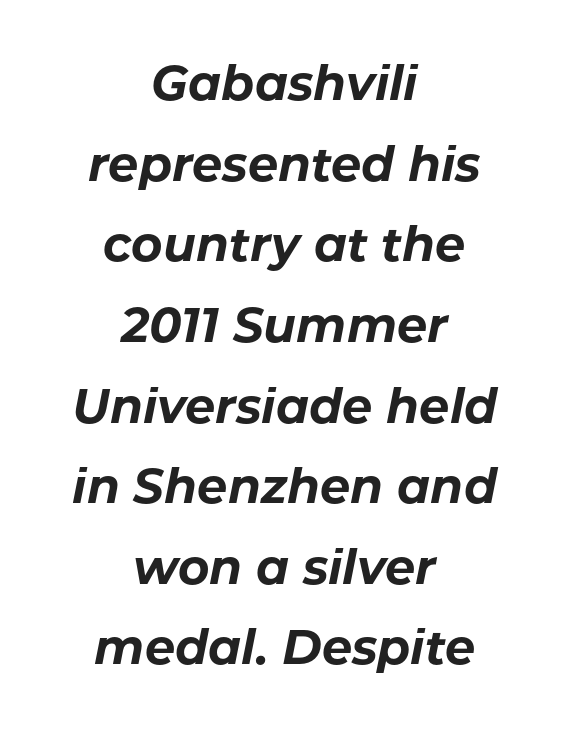
Q: Is the text bold? A: Yes.
Q: Is the text italic (slanted)? A: Yes, it leans right by about 11 degrees.
Q: Is the text underlined? A: No.
Q: How is the paragraph aligned? A: Centered.
Q: Is the spacing between letters normal or unusually wide? A: Normal.
Q: Is the spacing between lines tight, normal or loose? A: Normal.
Q: Width (condensed, normal, or wide)? A: Normal.
Q: Stroke contrast? A: Low.
Q: x-height? A: Medium.
Q: Monospaced? A: No.
